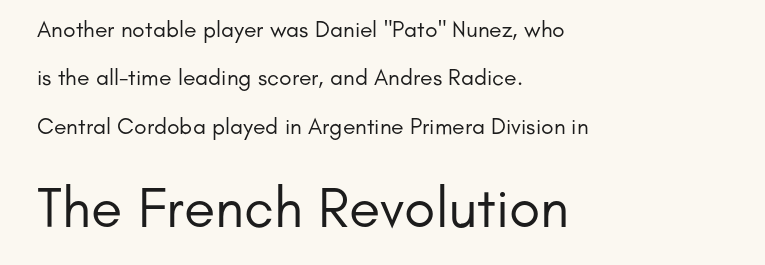
Q: Is the text bold? A: No.
Q: Is the text italic (slanted)? A: No, it is upright.
Q: Is the typeface a serif or a sans-serif typeface? A: Sans-serif.
Q: Is the text underlined? A: No.
Q: How is the paragraph aligned? A: Left-aligned.
Q: Is the spacing between letters normal or unusually wide? A: Normal.
Q: Is the spacing between lines tight, normal or loose? A: Loose.
Q: Which block of text is set in a larger size, the first (top) or the second (bottom)? A: The second (bottom) one.
Q: Width (condensed, normal, or wide)? A: Normal.
Q: Stroke contrast? A: Low.
Q: x-height? A: Small.
Q: Monospaced? A: No.
